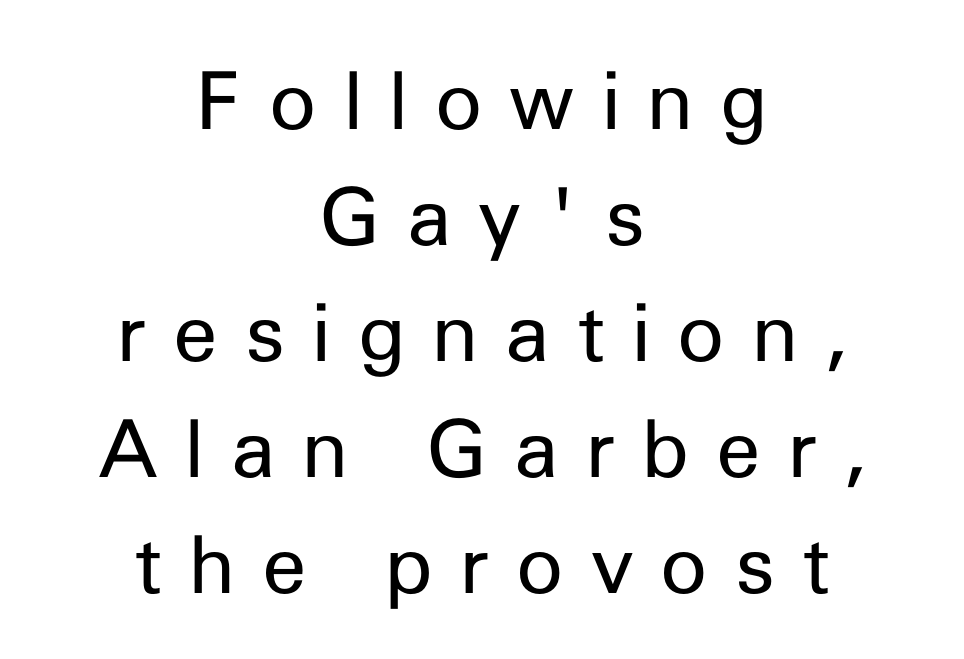
{"serif": "no", "italic": "no", "bold": "no", "weight": "regular", "width": "normal", "stroke_contrast": "low", "x_height": "medium", "monospaced": "no", "underline": "no", "align": "center", "line_spacing": "normal", "line_spacing_ratio": 1.45, "letter_spacing": "wide", "letter_spacing_em": 0.34, "glyph_px": 80}
